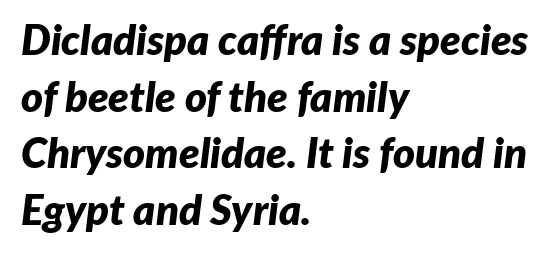
Q: Is the text bold? A: Yes.
Q: Is the text italic (slanted)? A: Yes, it leans right by about 7 degrees.
Q: Is the text underlined? A: No.
Q: How is the paragraph aligned? A: Left-aligned.
Q: Is the spacing between letters normal or unusually wide? A: Normal.
Q: Is the spacing between lines tight, normal or loose? A: Normal.
Q: Width (condensed, normal, or wide)? A: Normal.
Q: Stroke contrast? A: Low.
Q: x-height? A: Medium.
Q: Monospaced? A: No.
